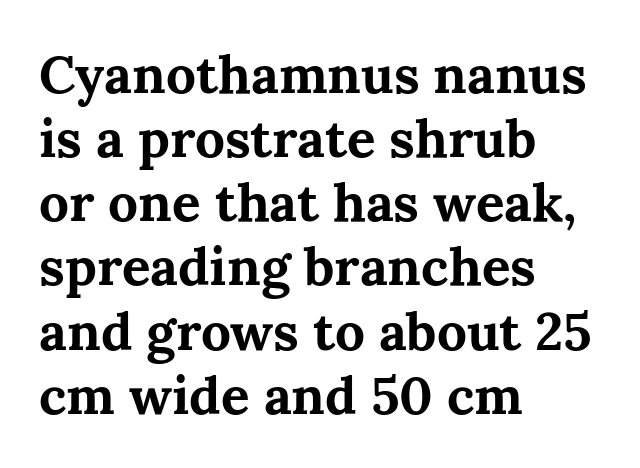
{"serif": "yes", "italic": "no", "bold": "yes", "weight": "bold", "width": "normal", "stroke_contrast": "medium", "x_height": "medium", "monospaced": "no", "underline": "no", "align": "left", "line_spacing_ratio": 1.21, "letter_spacing": "normal", "letter_spacing_em": 0.0, "glyph_px": 53}
